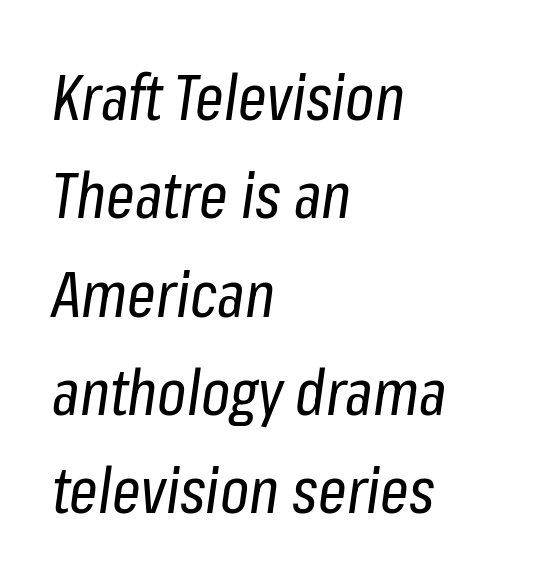
Q: Is the text bold? A: No.
Q: Is the text italic (slanted)? A: Yes, it leans right by about 8 degrees.
Q: Is the text underlined? A: No.
Q: How is the paragraph aligned? A: Left-aligned.
Q: Is the spacing between letters normal or unusually wide? A: Normal.
Q: Is the spacing between lines tight, normal or loose? A: Normal.
Q: Width (condensed, normal, or wide)? A: Condensed.
Q: Stroke contrast? A: Low.
Q: x-height? A: Medium.
Q: Monospaced? A: No.
